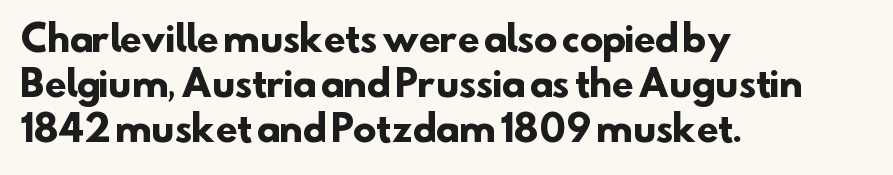
The image shows 35 px heavy sans-serif type; set left-aligned, normal line spacing (1.28x), normal letter spacing, not underlined; low stroke contrast and a small x-height.
